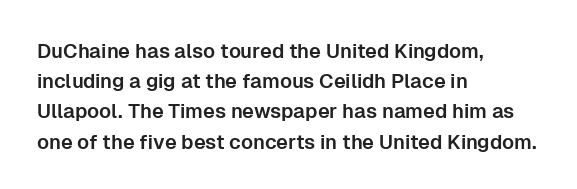
{"italic": "no", "underline": "no", "align": "left", "line_spacing": "normal", "line_spacing_ratio": 1.51, "letter_spacing": "normal", "letter_spacing_em": 0.0, "glyph_px": 20}
